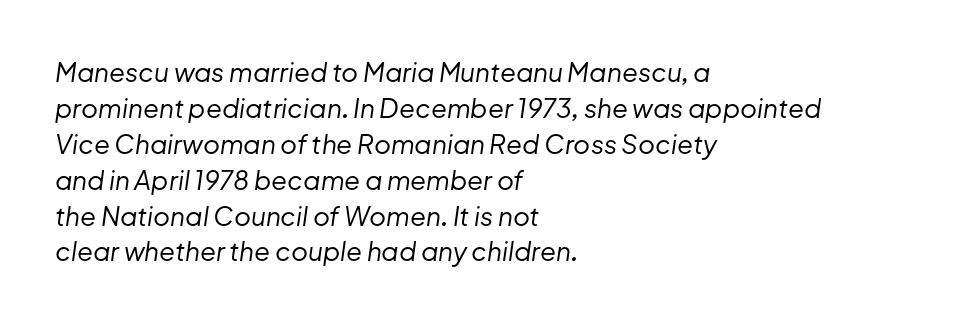
{"italic": "yes", "lean": "right", "slant_degrees": 8, "bold": "no", "underline": "no", "align": "left", "line_spacing": "normal", "line_spacing_ratio": 1.38, "letter_spacing": "normal", "letter_spacing_em": 0.0, "glyph_px": 26}
